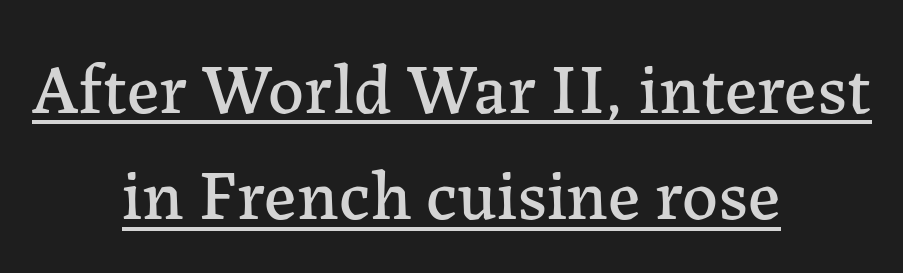
Neither beginnings nor endings align; midpoints do. Quick note: interline space is typical. You can tell it's not italic because the verticals are truly vertical. Do the characters align in a grid? No, the font is proportional. Between one letter and the next there's only the usual sliver of space. Does the type have serifs? Yes, each stem ends in a small foot.
